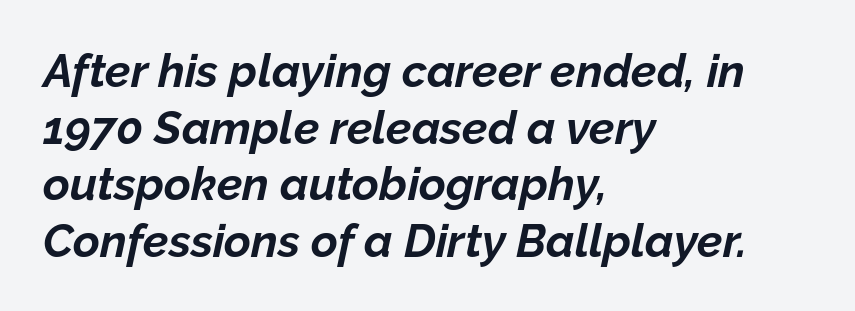
{"italic": "yes", "lean": "right", "slant_degrees": 12, "bold": "yes", "weight": "bold", "width": "normal", "stroke_contrast": "low", "x_height": "medium", "monospaced": "no", "underline": "no", "align": "left", "line_spacing_ratio": 1.23, "letter_spacing": "normal", "letter_spacing_em": 0.0, "glyph_px": 46}
